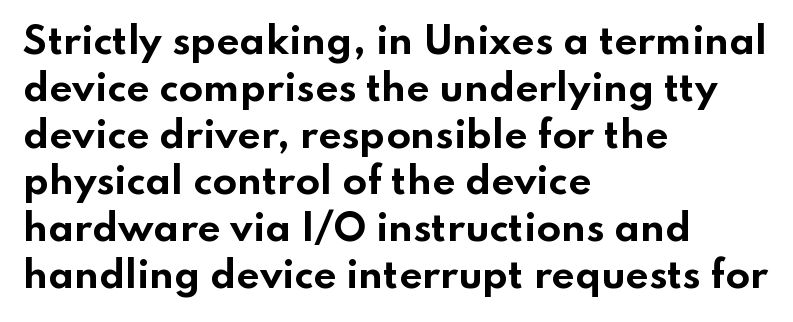
{"serif": "no", "italic": "no", "bold": "yes", "weight": "bold", "width": "wide", "stroke_contrast": "low", "x_height": "small", "monospaced": "no", "underline": "no", "align": "left", "line_spacing": "normal", "line_spacing_ratio": 1.3, "letter_spacing": "normal", "letter_spacing_em": 0.0, "glyph_px": 36}
